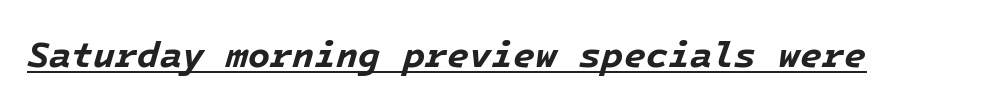
{"italic": "yes", "lean": "right", "slant_degrees": 16, "bold": "yes", "weight": "bold", "width": "normal", "stroke_contrast": "low", "x_height": "medium", "underline": "yes", "letter_spacing": "normal", "letter_spacing_em": 0.0, "glyph_px": 36}
